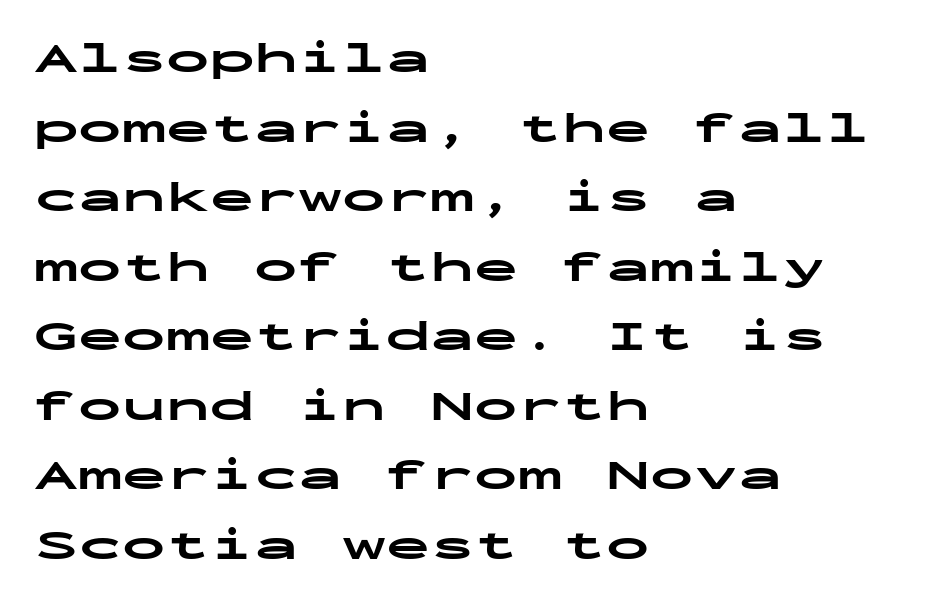
Casual observation: everything's shoved over to the left. The passage shown is typeset with a sans-serif family. This sample has the even, mechanical cadence of fixed-width lettering. Does extra space separate the letters? No, they use regular spacing. These words are printed bold, with thick strokes throughout.
